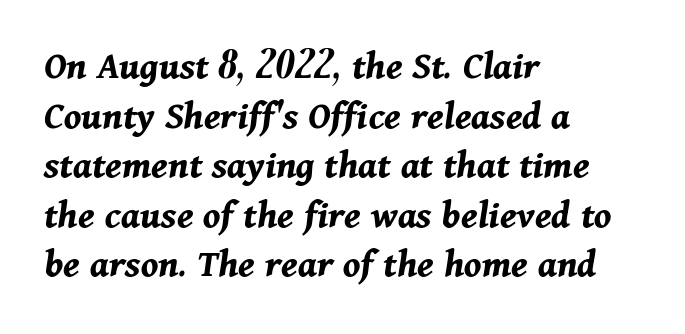
Q: Is the text bold? A: Yes.
Q: Is the text italic (slanted)? A: Yes, it leans right by about 11 degrees.
Q: Is the text underlined? A: No.
Q: How is the paragraph aligned? A: Left-aligned.
Q: Is the spacing between letters normal or unusually wide? A: Normal.
Q: Width (condensed, normal, or wide)? A: Normal.
Q: Stroke contrast? A: Medium.
Q: x-height? A: Medium.
Q: Monospaced? A: No.
